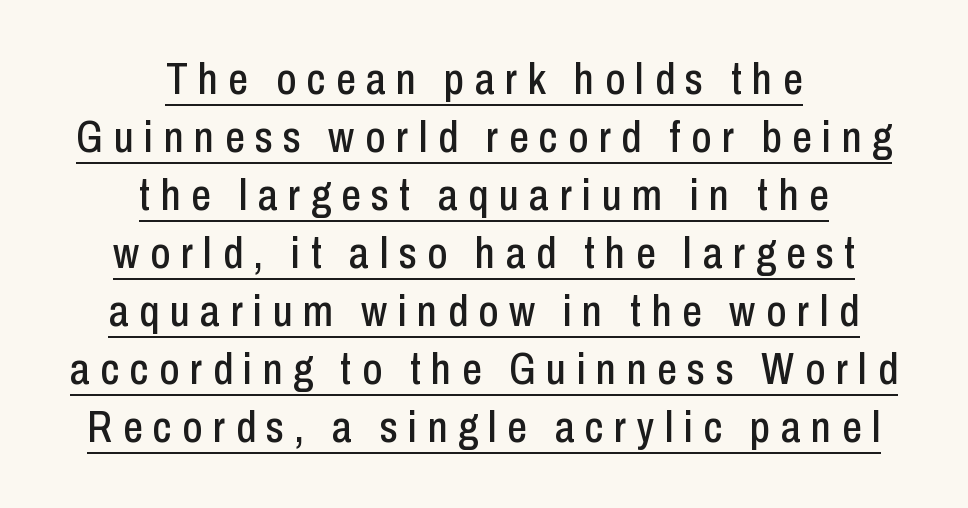
{"serif": "no", "italic": "no", "width": "condensed", "stroke_contrast": "low", "x_height": "medium", "monospaced": "no", "underline": "yes", "align": "center", "line_spacing": "normal", "line_spacing_ratio": 1.32, "letter_spacing": "wide", "letter_spacing_em": 0.24, "glyph_px": 44}
